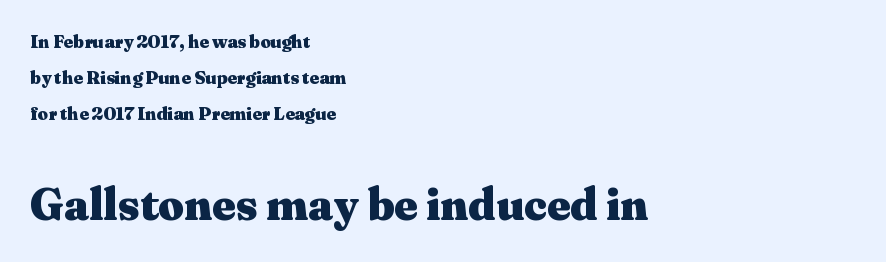
The image shows 45 px heavy, wide serif type, upright; set left-aligned, loose line spacing (2.01x), normal letter spacing, not underlined; the second (bottom) block is 2.5x larger; medium stroke contrast and a medium x-height.
